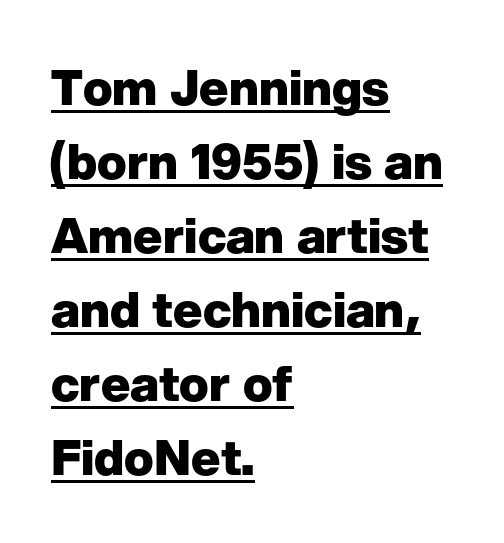
Q: Is the text bold? A: Yes.
Q: Is the text italic (slanted)? A: No, it is upright.
Q: Is the typeface a serif or a sans-serif typeface? A: Sans-serif.
Q: Is the text underlined? A: Yes.
Q: How is the paragraph aligned? A: Left-aligned.
Q: Is the spacing between letters normal or unusually wide? A: Normal.
Q: Is the spacing between lines tight, normal or loose? A: Normal.
Q: Width (condensed, normal, or wide)? A: Normal.
Q: Stroke contrast? A: Low.
Q: x-height? A: Medium.
Q: Monospaced? A: No.
